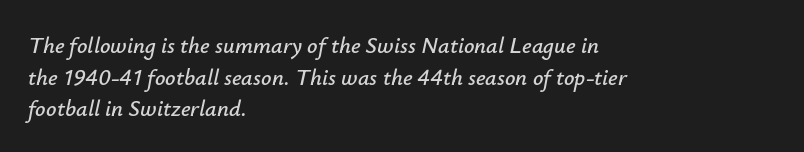
Honestly, there is no underline to notice here at all. Layout note: lines flush left. Line spacing here is normal. Emphasis-style slanted type is in use. Tracking here is standard; glyphs follow each other at the usual distance.
